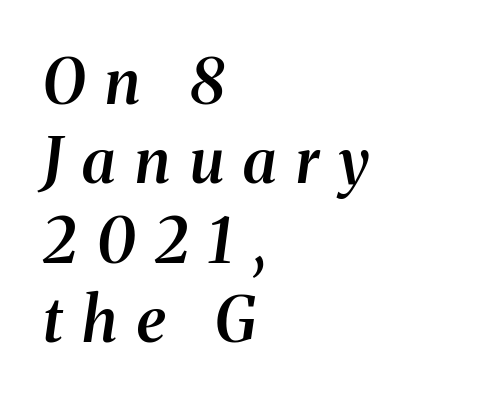
The image shows 62 px semibold serif type, italic (leaning right); set left-aligned, normal line spacing (1.28x), unusually wide letter spacing (+0.32 em), not underlined; medium stroke contrast and a medium x-height.
